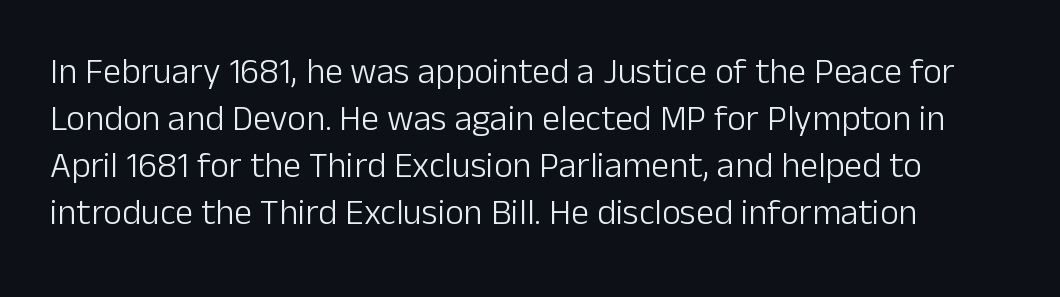
The image shows 36 px light sans-serif type, upright; set normal line spacing (1.31x), normal letter spacing, not underlined; low stroke contrast and a medium x-height.
